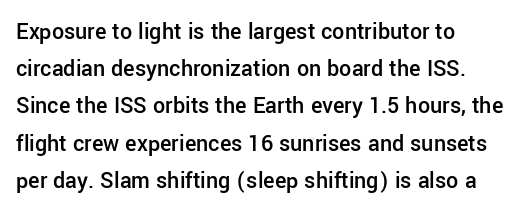
The image shows 24 px text type, upright; set left-aligned, normal line spacing (1.55x), normal letter spacing, not underlined.
